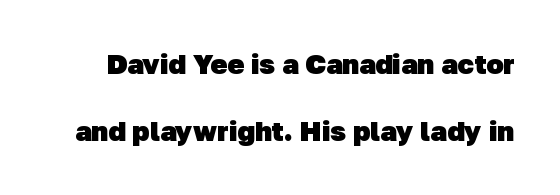
How would I describe the line gaps? Wide and relaxed. Standard letterfit; no display-style spreading of the glyphs. Stroke thickness is high; the sample reads as a true bold. Decoration check: the copy has no underline. The typeface chosen for these lines omits serifs.
